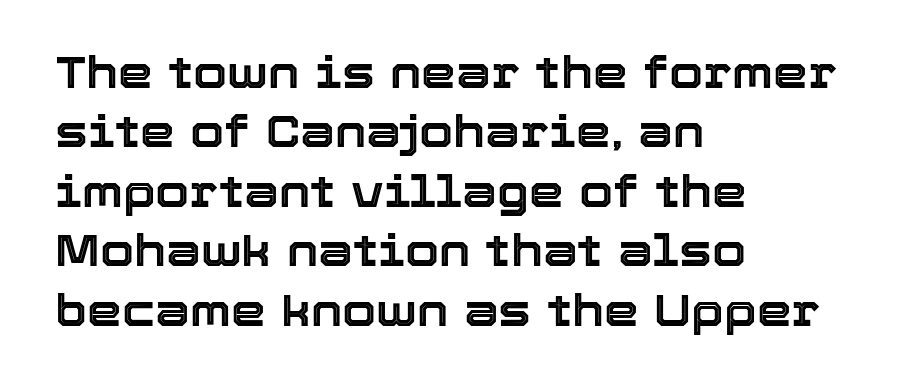
Nobody touched the tracking dial on this one. Nope, not italic — everything's standing straight. Quick note: underline off. Spacing verdict: proportional, widths tailored to each character. The rendering uses a moderate line-height, typical for paragraphs.
